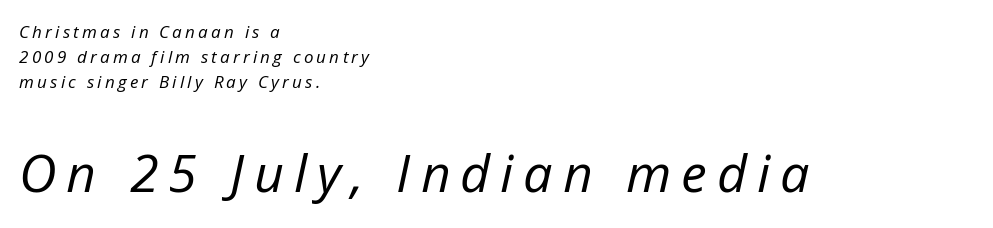
Do the characters align in a grid? No, the font is proportional. A quiet, ordinary-to-light weight characterises the typeface. The text carries the slant typical of an italic or oblique font. The passage shown stacks its lines at a standard gap. The space directly below the letters is spotless.
